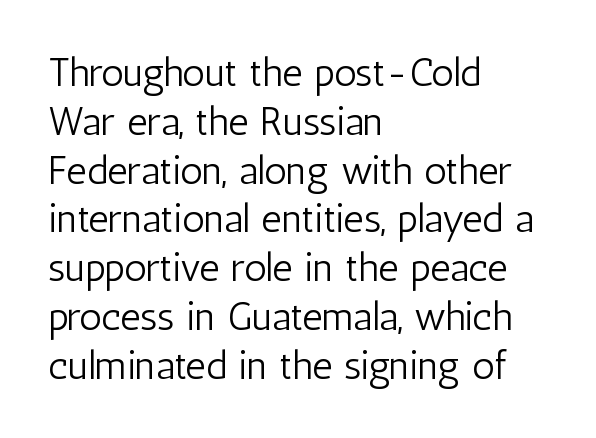
Proportional: the letters do not fall into vertical columns. The rag falls on the right side of this text block. This is the regular roman posture of the typeface. This is sans-serif lettering, the kind often seen on screens and signage. Quick note: underline off. On a weight scale, this lands at 450 or below.
